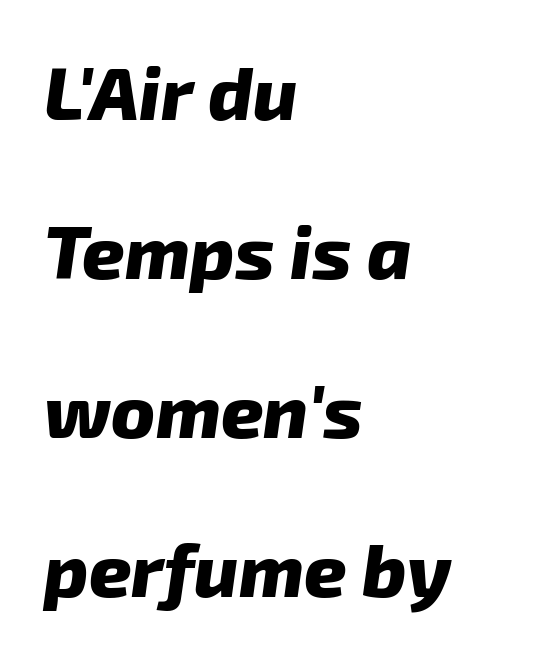
Q: Is the text bold? A: Yes.
Q: Is the typeface a serif or a sans-serif typeface? A: Sans-serif.
Q: Is the text underlined? A: No.
Q: How is the paragraph aligned? A: Left-aligned.
Q: Is the spacing between letters normal or unusually wide? A: Normal.
Q: Is the spacing between lines tight, normal or loose? A: Loose.
Q: Width (condensed, normal, or wide)? A: Normal.
Q: Stroke contrast? A: Low.
Q: x-height? A: Medium.
Q: Monospaced? A: No.
